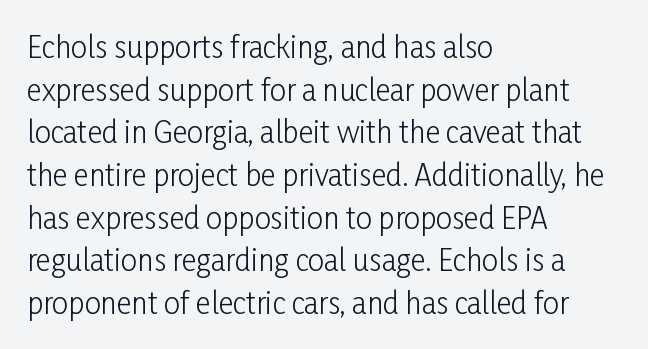
The specimen omits any rule beneath the text block's lines. Layout note: lines flush left. Here the designer chose a conventional face with non-uniform glyph widths. Inter-character spacing is left at the font's built-in metrics. Each letter's strokes conclude bluntly, with no projecting serifs. A roman cut, with each character standing at attention.
